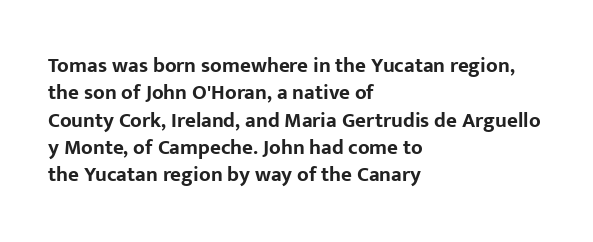
{"italic": "no", "bold": "yes", "underline": "no", "align": "left", "line_spacing": "normal", "line_spacing_ratio": 1.3, "letter_spacing": "normal", "letter_spacing_em": 0.0, "glyph_px": 21}
